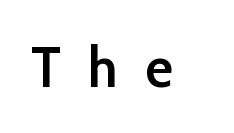
The image shows 58 px semibold sans-serif type, upright; set unusually wide letter spacing (+0.47 em), not underlined; low stroke contrast and a medium x-height.
